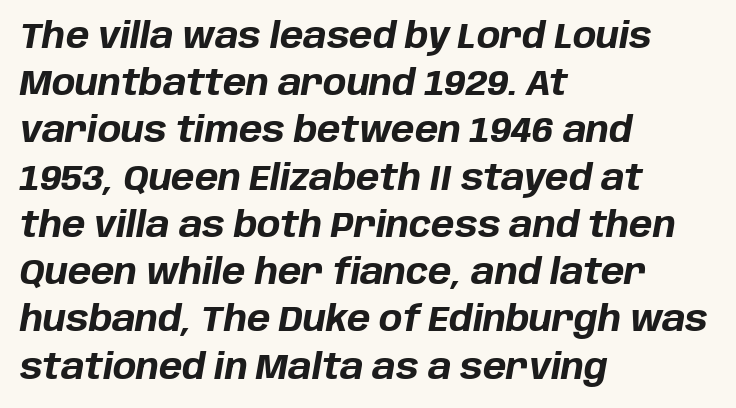
{"italic": "yes", "lean": "right", "slant_degrees": 10, "bold": "yes", "weight": "bold", "width": "normal", "stroke_contrast": "low", "x_height": "large", "monospaced": "no", "underline": "no", "align": "left", "line_spacing": "normal", "line_spacing_ratio": 1.35, "letter_spacing": "normal", "letter_spacing_em": 0.0, "glyph_px": 35}
